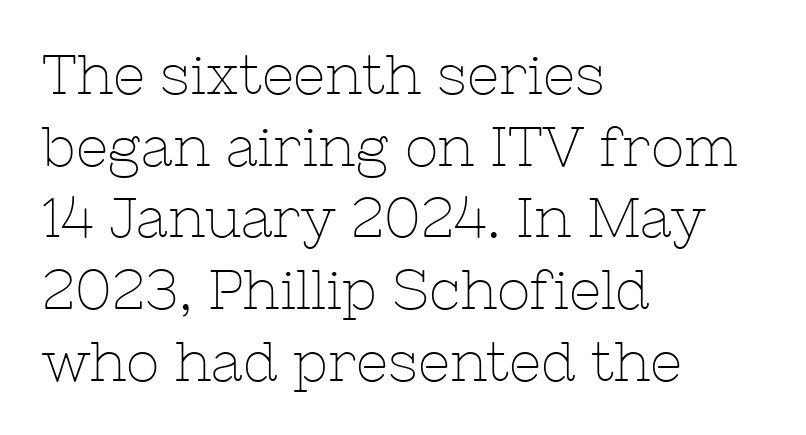
The image shows 56 px thin serif type, upright; set left-aligned, normal line spacing (1.28x), normal letter spacing, not underlined; low stroke contrast and a medium x-height.
